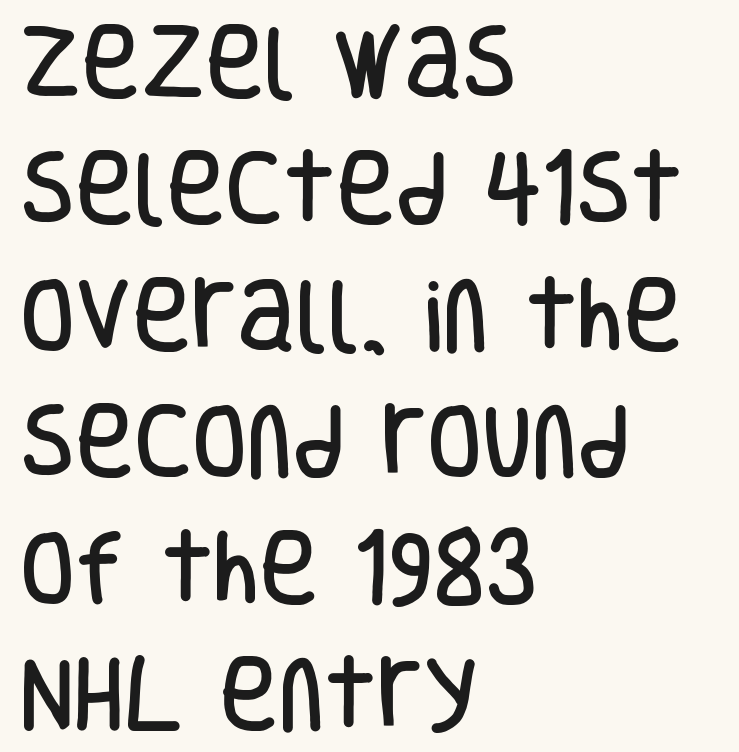
{"serif": "no", "italic": "no", "width": "condensed", "stroke_contrast": "low", "x_height": "large", "monospaced": "no", "underline": "no", "align": "left", "line_spacing": "normal", "line_spacing_ratio": 1.58, "letter_spacing": "normal", "letter_spacing_em": 0.0, "glyph_px": 80}
